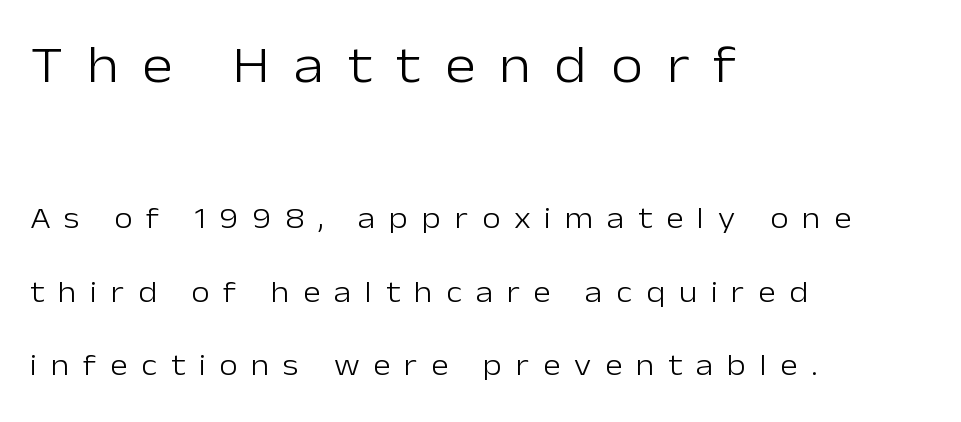
{"serif": "no", "italic": "no", "bold": "no", "weight": "light", "width": "normal", "stroke_contrast": "low", "x_height": "medium", "monospaced": "no", "underline": "no", "align": "left", "line_spacing": "loose", "line_spacing_ratio": 2.44, "letter_spacing": "wide", "letter_spacing_em": 0.46, "larger_block": "first", "size_ratio": 1.73, "glyph_px": 52}
